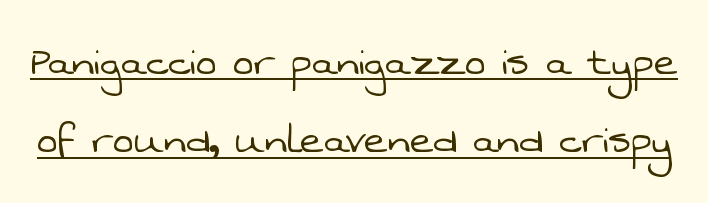
The face used here is rendered with its standard letterfit. Observe the absence of serifs on each vertical stroke in this sample. Here the designer chose a conventional face with non-uniform glyph widths. Stroke mass is kept to a normal reading level or below. Notice how a bar underscores the lettering throughout.
